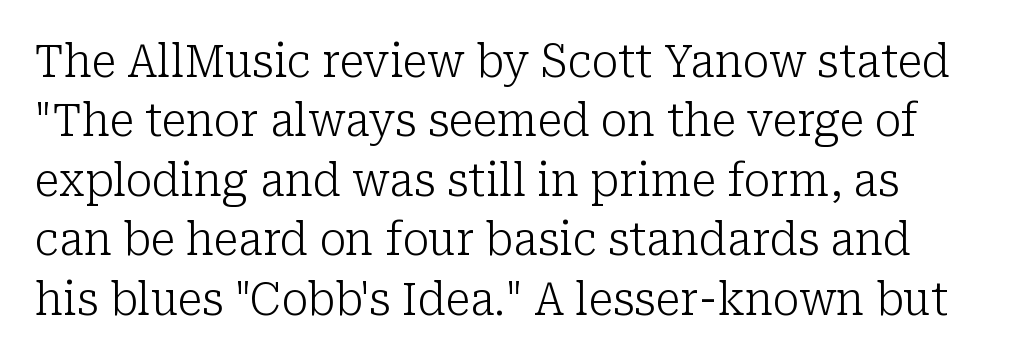
{"serif": "yes", "italic": "no", "bold": "no", "weight": "light", "width": "normal", "stroke_contrast": "low", "x_height": "medium", "monospaced": "no", "underline": "no", "line_spacing": "normal", "line_spacing_ratio": 1.32, "letter_spacing": "normal", "letter_spacing_em": 0.0, "glyph_px": 45}
